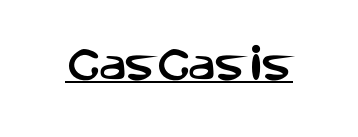
You could not count columns in this text — the font is proportionally spaced. Does a line run under the words? Yes, clearly. Every character sits straight up, as roman type does. Note: no serifs on the glyphs. Glyph-to-glyph distance matches everyday printed text.
